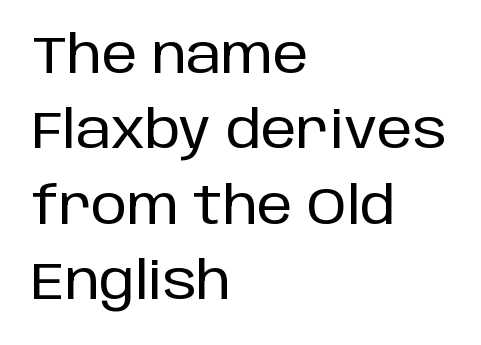
{"serif": "no", "italic": "no", "width": "normal", "stroke_contrast": "low", "x_height": "large", "monospaced": "no", "underline": "no", "align": "left", "line_spacing": "normal", "line_spacing_ratio": 1.48, "letter_spacing": "normal", "letter_spacing_em": 0.0, "glyph_px": 51}
